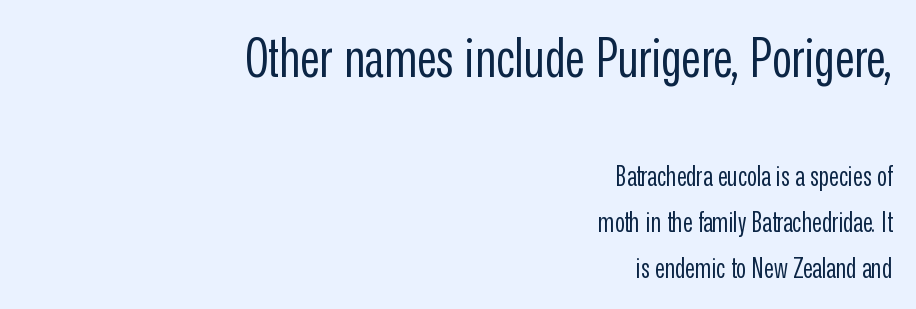
A flush-right, rag-left setting is used for this passage. Honestly, there is no underline to notice here at all. The text was rendered using a sans face with plain stroke endings. Each letter keeps its own natural width here, so spacing adapts to shape. This is roman type, the default non-slanted kind.
